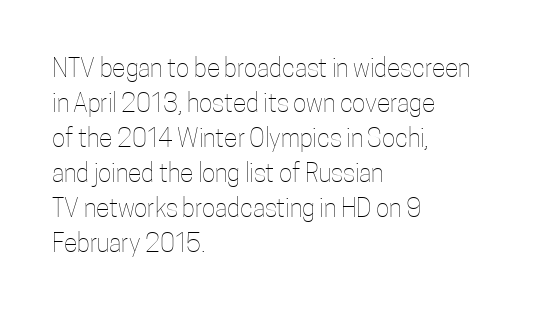
Nobody drew a line under any word here. The passage is arranged the way most books set body copy — flush left. Is the stroke heavy? The answer is a plain regular-or-lighter. Nobody touched the tracking dial on this one. A roman cut, with each character standing at attention. The space between consecutive lines is moderate.
